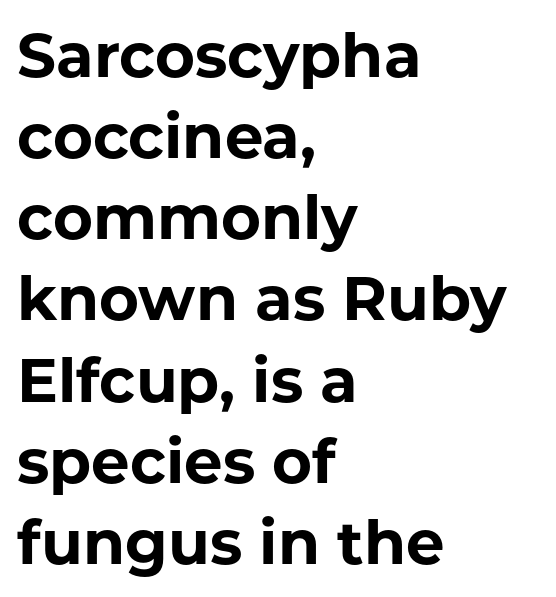
The image shows 61 px bold sans-serif type, upright; set left-aligned, normal line spacing (1.33x), normal letter spacing, not underlined; low stroke contrast and a medium x-height.
